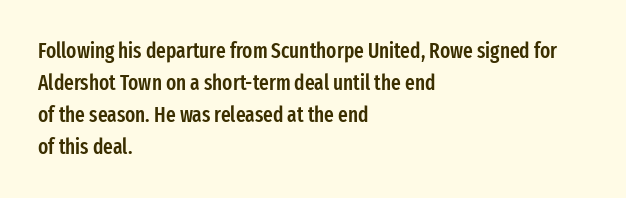
The image shows 21 px text type, upright; set left-aligned, normal line spacing (1.52x), normal letter spacing, not underlined.
